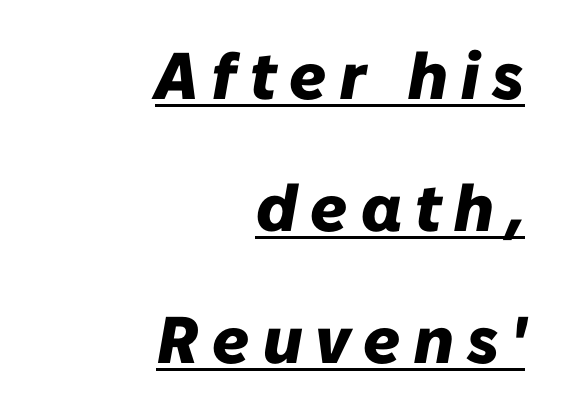
The rag falls on the left side of this text block. When letters slant like this, we call the style italic. How are the letters spaced? Widely, with obvious added tracking. In terms of weight, the rendering is a true, heavy bold. You could not count columns in this text — the font is proportionally spaced.
